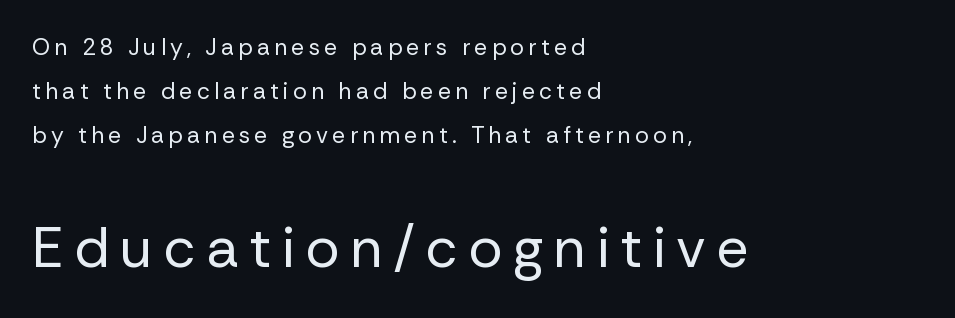
{"serif": "no", "italic": "no", "bold": "no", "weight": "regular", "width": "normal", "stroke_contrast": "low", "x_height": "medium", "monospaced": "no", "underline": "no", "align": "left", "line_spacing": "loose", "line_spacing_ratio": 1.92, "larger_block": "second", "size_ratio": 2.48, "glyph_px": 57}
